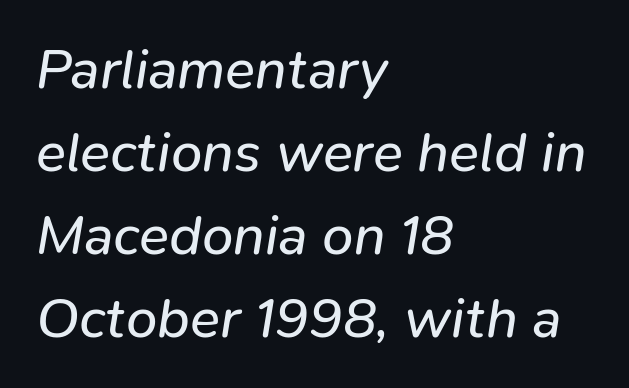
There's an unmistakable incline to the writing here. Students, note that the glyphs here touch the page at normal intervals. What's the leading like? Ordinary, nothing unusual. Type without underlining.
